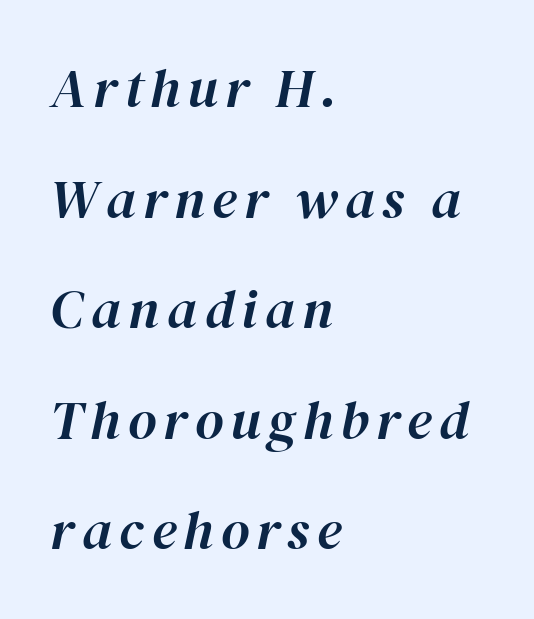
Q: Is the text italic (slanted)? A: Yes, it leans right by about 12 degrees.
Q: Is the text underlined? A: No.
Q: How is the paragraph aligned? A: Left-aligned.
Q: Is the spacing between lines tight, normal or loose? A: Loose.
Q: Width (condensed, normal, or wide)? A: Normal.
Q: Stroke contrast? A: High.
Q: x-height? A: Medium.
Q: Monospaced? A: No.
